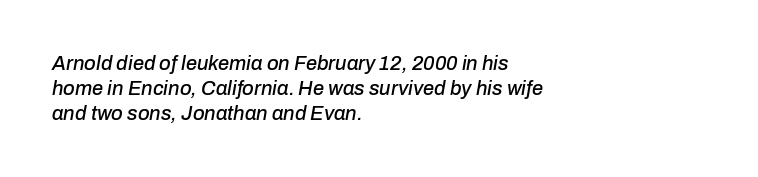
{"italic": "yes", "lean": "right", "slant_degrees": 10, "underline": "no", "align": "left", "line_spacing": "normal", "line_spacing_ratio": 1.25, "letter_spacing": "normal", "letter_spacing_em": 0.0, "glyph_px": 20}
